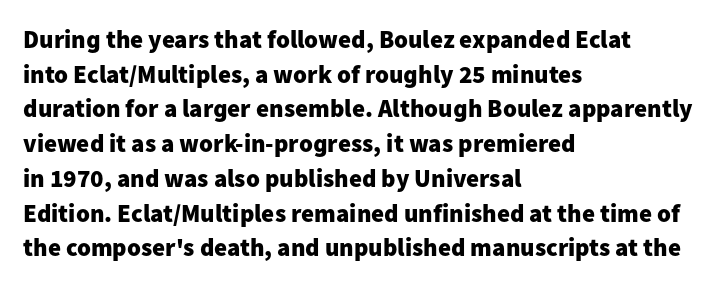
Q: Is the text bold? A: Yes.
Q: Is the text italic (slanted)? A: No, it is upright.
Q: Is the text underlined? A: No.
Q: How is the paragraph aligned? A: Left-aligned.
Q: Is the spacing between letters normal or unusually wide? A: Normal.
Q: Is the spacing between lines tight, normal or loose? A: Normal.
